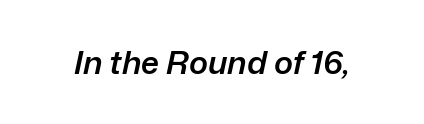
The image shows 32 px semibold type, italic (leaning right); set normal letter spacing, not underlined; low stroke contrast and a medium x-height.
